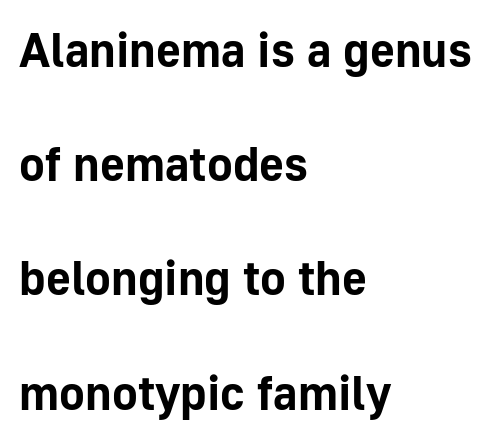
A typesetter would mark this as roman, not italic. Is the letter spacing exaggerated? No — it looks like the ordinary default. These lines are rendered in a variable-pitch font. The ragged edge is on the right, which tells us the setting is flush left.
